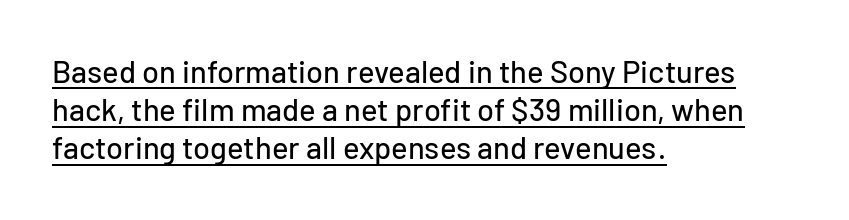
The image shows 31 px sans-serif type, upright; set left-aligned, line spacing 1.23x, normal letter spacing, underlined; low stroke contrast and a medium x-height.
